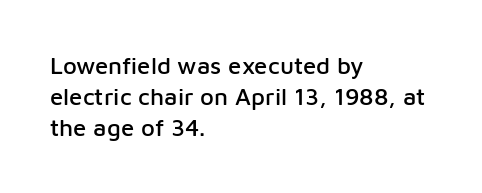
Does the copy run flush right? No — it runs flush left. The font's upright variant was chosen for this text. Descender tails drop into unmarked territory. Reading down the column, the eye jumps a familiar distance to each next line.
